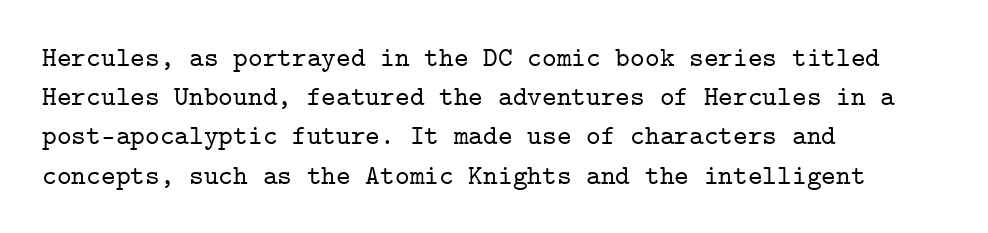
You could count columns in this text — the font is strictly monospaced. The space between consecutive lines is moderate. This rendering employs a face with finishing strokes, i.e., a serif. Letters rest on an invisible, unmarked baseline. This rendering uses left alignment, leaving the right contour irregular.
